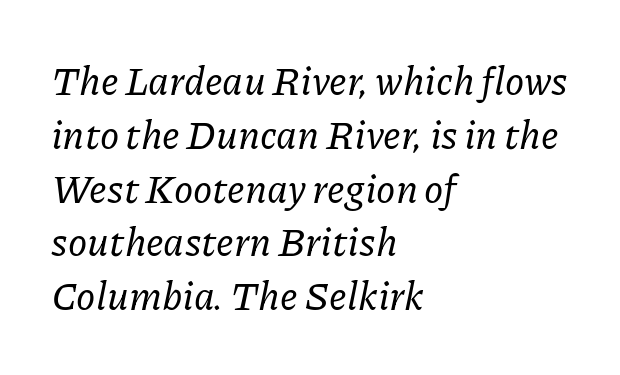
The designer left line spacing at the default. Regarding serifs, this sample has them. The specimen omits any rule beneath the text block's lines. Caption: multi-line text, flush left, ragged right. Short note: letters normally spaced.
